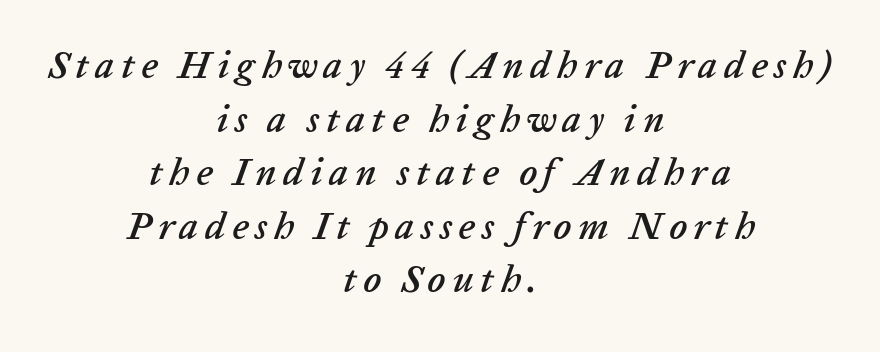
Decoration check: the copy has no underline. Quick note: italic. The compositor balanced each line on the midline. Horizontal bands of white between lines are of average thickness. The passage shown is typed in a proportional face where columns would drift.
